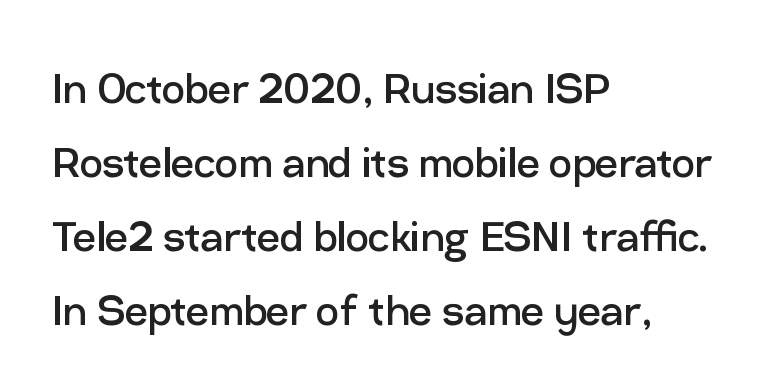
The image shows 51 px regular-weight sans-serif type, upright; set left-aligned, normal line spacing (1.45x), normal letter spacing, not underlined; low stroke contrast and a medium x-height.
